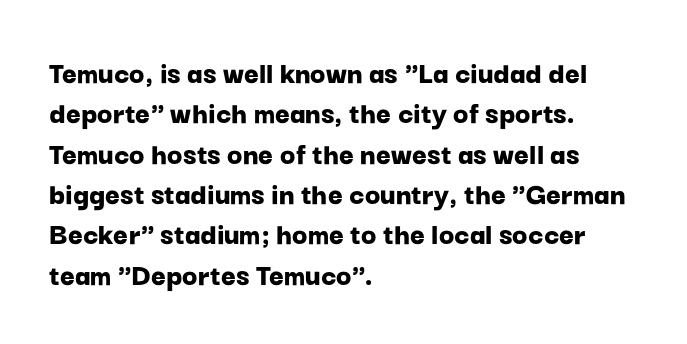
{"serif": "no", "italic": "no", "bold": "yes", "weight": "bold", "width": "normal", "stroke_contrast": "low", "x_height": "medium", "monospaced": "no", "underline": "no", "align": "left", "line_spacing": "normal", "line_spacing_ratio": 1.26, "letter_spacing": "normal", "letter_spacing_em": 0.0, "glyph_px": 32}
